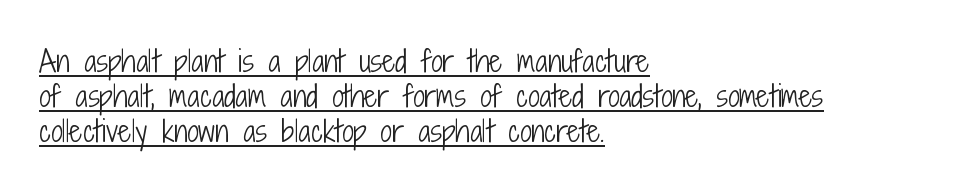
Q: Is the text bold? A: No.
Q: Is the text italic (slanted)? A: No, it is upright.
Q: Is the typeface a serif or a sans-serif typeface? A: Sans-serif.
Q: Is the text underlined? A: Yes.
Q: How is the paragraph aligned? A: Left-aligned.
Q: Is the spacing between letters normal or unusually wide? A: Normal.
Q: Width (condensed, normal, or wide)? A: Condensed.
Q: Stroke contrast? A: Low.
Q: x-height? A: Medium.
Q: Monospaced? A: No.
